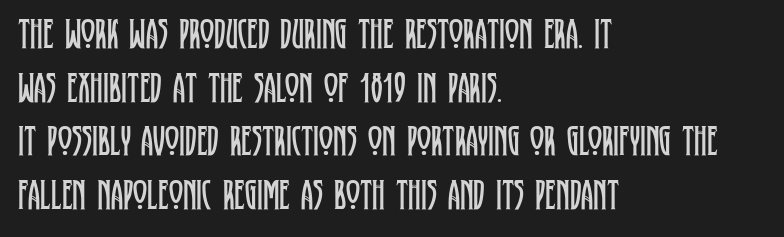
Q: Is the text bold? A: No.
Q: Is the text italic (slanted)? A: No, it is upright.
Q: Is the typeface a serif or a sans-serif typeface? A: Serif.
Q: Is the text underlined? A: No.
Q: How is the paragraph aligned? A: Left-aligned.
Q: Is the spacing between letters normal or unusually wide? A: Normal.
Q: Is the spacing between lines tight, normal or loose? A: Normal.
Q: Width (condensed, normal, or wide)? A: Condensed.
Q: Stroke contrast? A: Low.
Q: x-height? A: Large.
Q: Monospaced? A: No.
